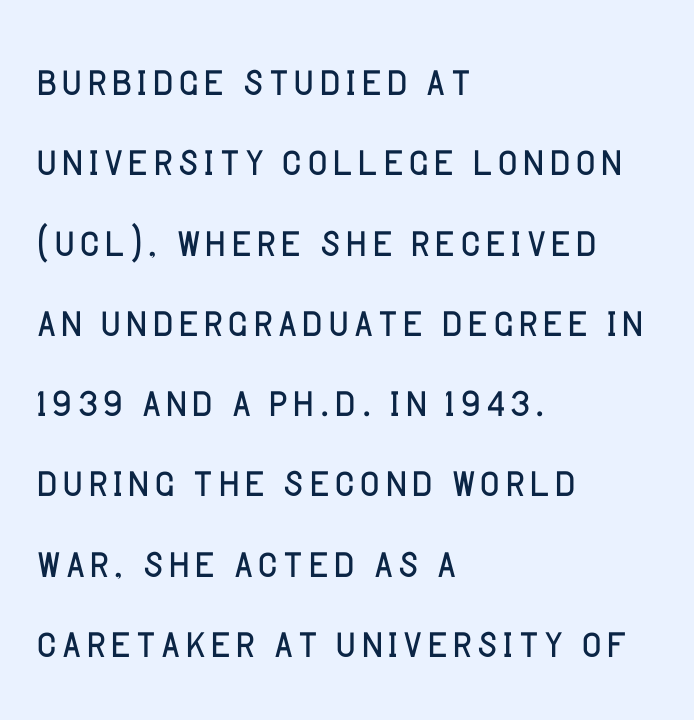
Q: Is the text bold? A: No.
Q: Is the text italic (slanted)? A: No, it is upright.
Q: Is the typeface a serif or a sans-serif typeface? A: Sans-serif.
Q: Is the text underlined? A: No.
Q: How is the paragraph aligned? A: Left-aligned.
Q: Is the spacing between letters normal or unusually wide? A: Normal.
Q: Is the spacing between lines tight, normal or loose? A: Normal.
Q: Width (condensed, normal, or wide)? A: Normal.
Q: Stroke contrast? A: Low.
Q: x-height? A: Large.
Q: Monospaced? A: No.
